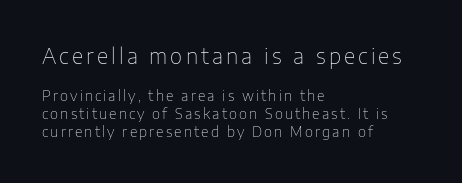
Q: Is the text bold? A: No.
Q: Is the text italic (slanted)? A: No, it is upright.
Q: Is the text underlined? A: No.
Q: How is the paragraph aligned? A: Left-aligned.
Q: Is the spacing between lines tight, normal or loose? A: Normal.
Q: Which block of text is set in a larger size, the first (top) or the second (bottom)? A: The first (top) one.
